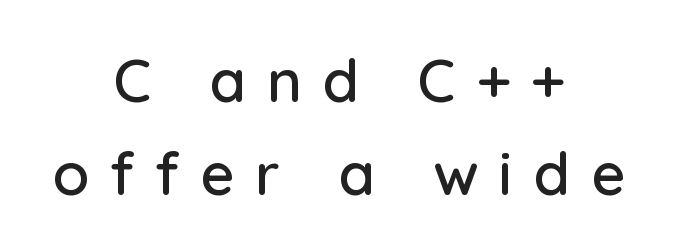
No feet cap the strokes, marking this as sans-serif type. The tracking jumps out immediately: characters are airy and widely separated. Compared with typical paragraphs, the rows here are spaced about the same. Descenders are the only things crossing below the line. Ordinary non-slanted type is in use. Compared with a flush-left layout, this one balances lines on the center instead.
